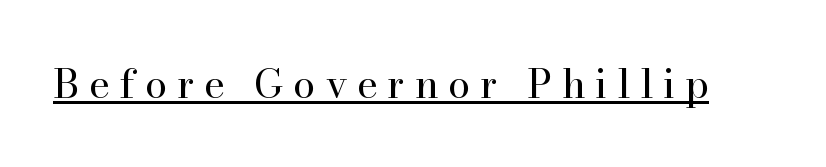
The face used here is rendered with a markedly widened letterfit. Ink coverage per letter is moderate at most. Underlined type. This sample uses a serif face.
